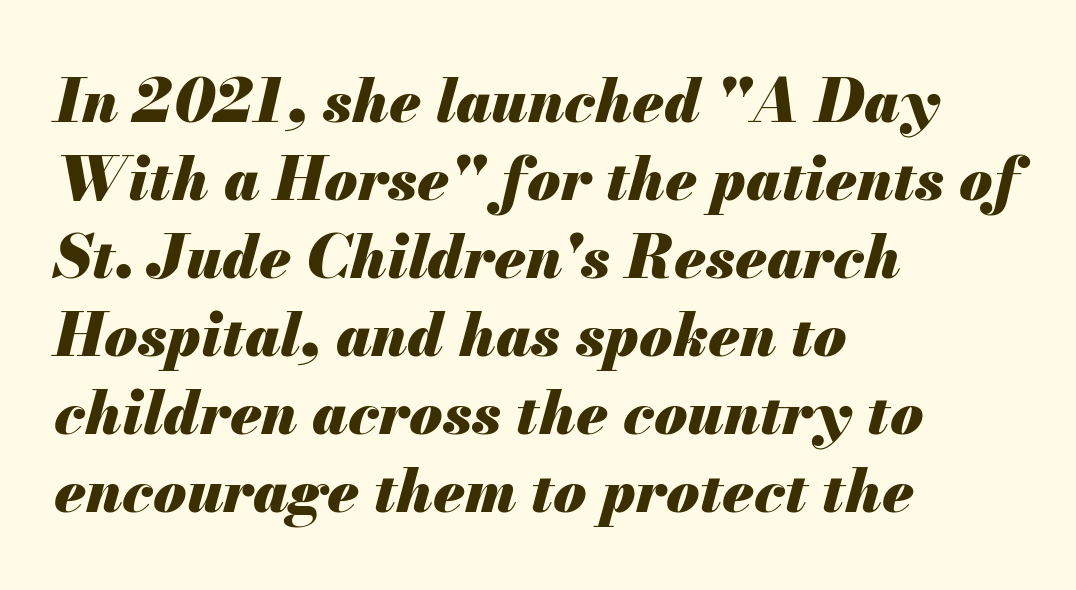
{"italic": "yes", "lean": "right", "slant_degrees": 13, "bold": "yes", "weight": "heavy", "width": "normal", "stroke_contrast": "medium", "x_height": "small", "monospaced": "no", "underline": "no", "align": "left", "line_spacing": "normal", "line_spacing_ratio": 1.3, "letter_spacing": "normal", "letter_spacing_em": 0.0, "glyph_px": 60}
